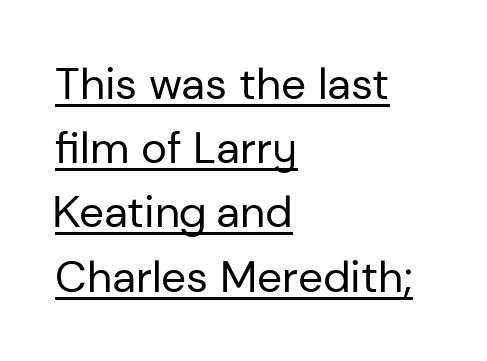
{"serif": "no", "italic": "no", "bold": "no", "weight": "regular", "width": "normal", "stroke_contrast": "low", "x_height": "medium", "monospaced": "no", "underline": "yes", "align": "left", "line_spacing": "normal", "line_spacing_ratio": 1.46, "letter_spacing": "normal", "letter_spacing_em": 0.0, "glyph_px": 44}
